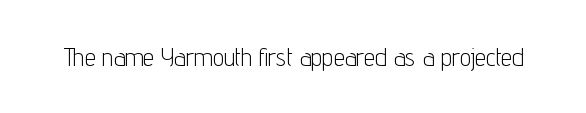
{"italic": "no", "bold": "no", "underline": "no", "letter_spacing": "normal", "letter_spacing_em": 0.0, "glyph_px": 25}
